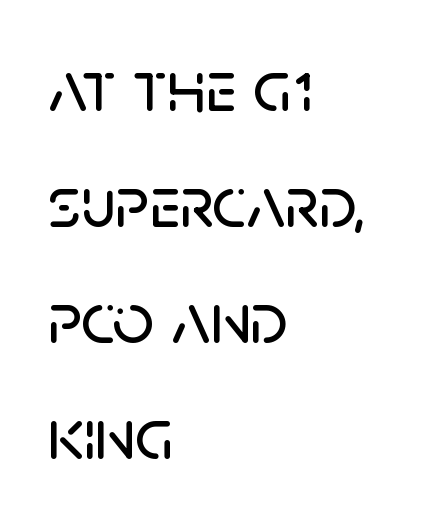
The image shows 73 px sans-serif type, upright; set left-aligned, normal line spacing (1.59x), normal letter spacing, not underlined; low stroke contrast and a large x-height.
